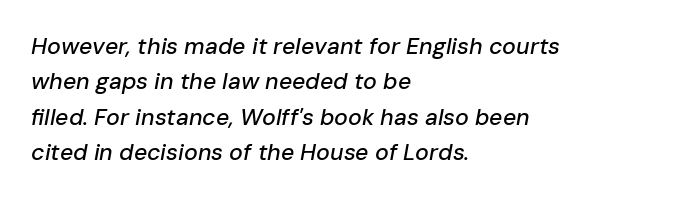
The image shows 23 px text type, italic (leaning right); set left-aligned, normal line spacing (1.54x), normal letter spacing, not underlined.
